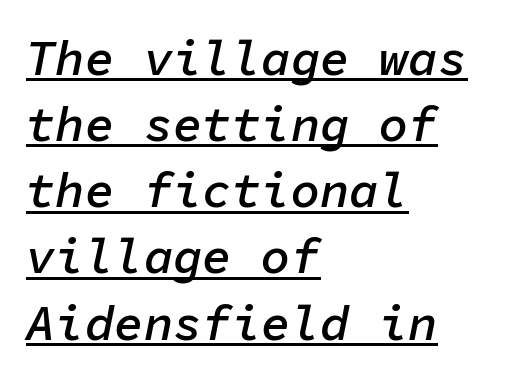
The image shows 49 px semibold type, italic (leaning right), monospaced; set left-aligned, normal line spacing (1.35x), normal letter spacing, underlined; low stroke contrast and a medium x-height.
